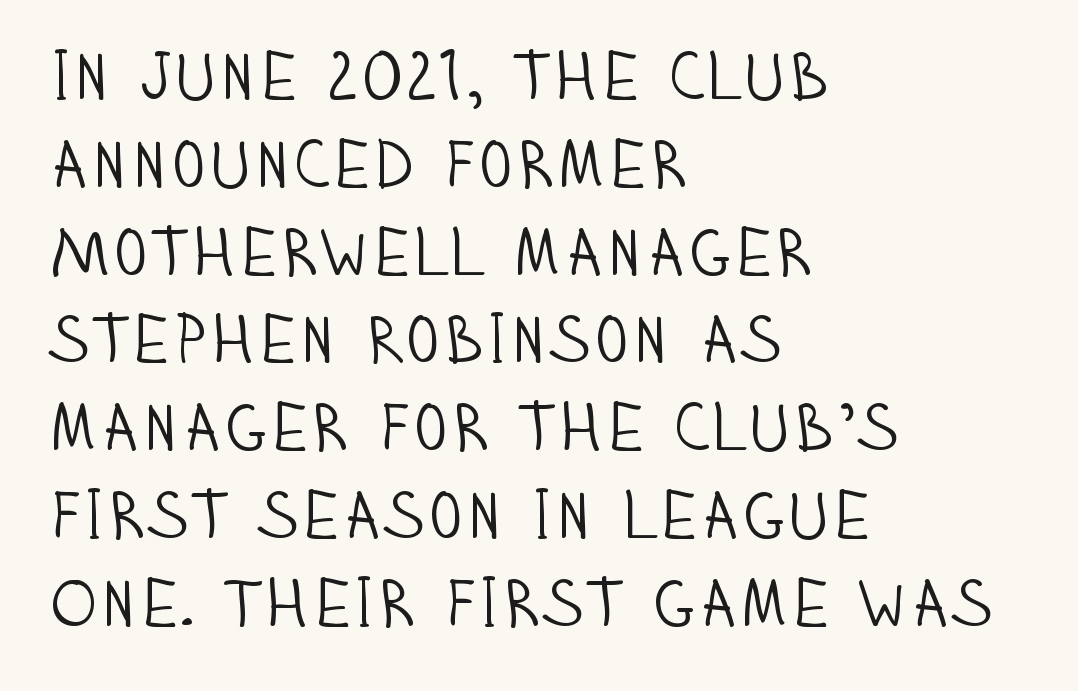
The image shows 67 px light, condensed sans-serif type, upright; set left-aligned, normal line spacing (1.31x), normal letter spacing, not underlined; low stroke contrast and a large x-height.
